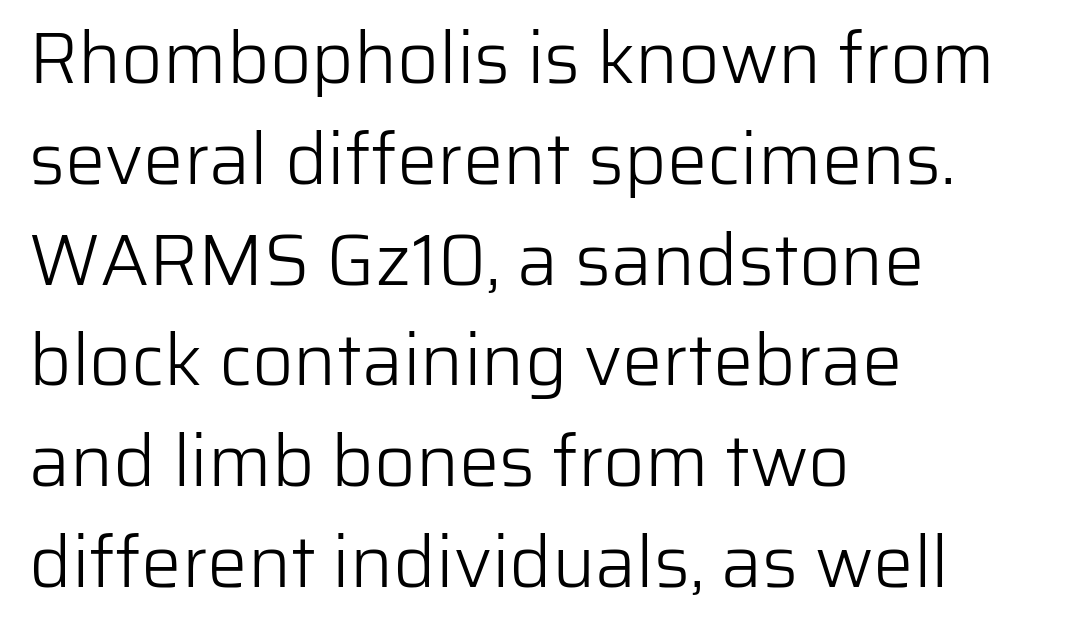
The face used here is rendered with its standard letterfit. The passage shown is typed in a proportional face where columns would drift. The typesetter chose a ragged-right arrangement here. No extra ink here — the face is not bold.
